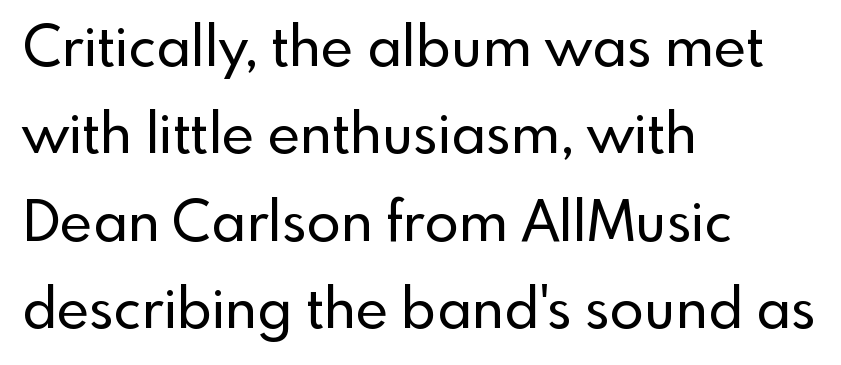
Bare-footed words on every line. The designer went with a sans here, leaving each stem footless. Quick note: not italic, upright. The horizontal fit of the characters is conventional and even. Do the characters align in a grid? No, the font is proportional. The passage shown stacks its lines at a standard gap.
